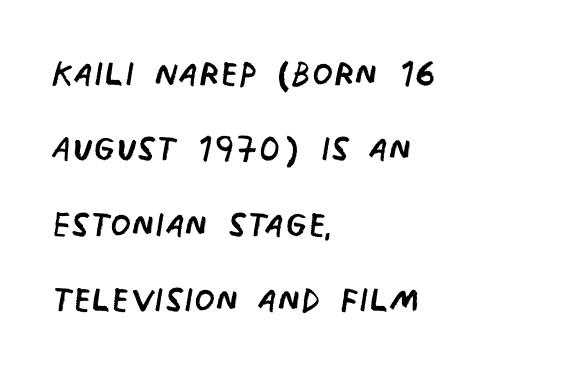
The image shows 48 px regular-weight, condensed sans-serif type; set left-aligned, normal line spacing (1.57x), normal letter spacing, not underlined; low stroke contrast and a large x-height.
